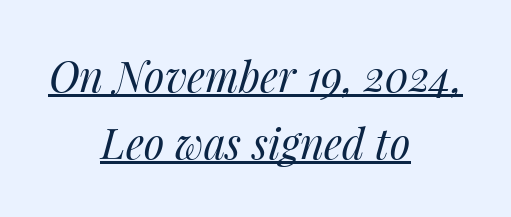
The image shows 42 px regular-weight type, italic (leaning right); set centered, normal line spacing (1.6x), normal letter spacing, underlined; medium stroke contrast and a medium x-height.
